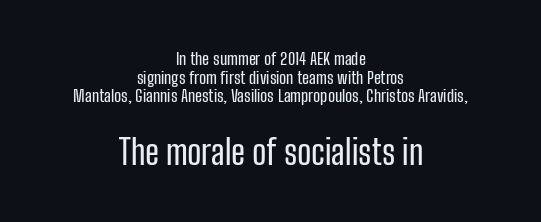
Q: Is the text italic (slanted)? A: No, it is upright.
Q: Is the typeface a serif or a sans-serif typeface? A: Sans-serif.
Q: Is the text underlined? A: No.
Q: How is the paragraph aligned? A: Centered.
Q: Is the spacing between letters normal or unusually wide? A: Normal.
Q: Is the spacing between lines tight, normal or loose? A: Tight.
Q: Which block of text is set in a larger size, the first (top) or the second (bottom)? A: The second (bottom) one.
Q: Width (condensed, normal, or wide)? A: Condensed.
Q: Stroke contrast? A: Low.
Q: x-height? A: Medium.
Q: Monospaced? A: No.
